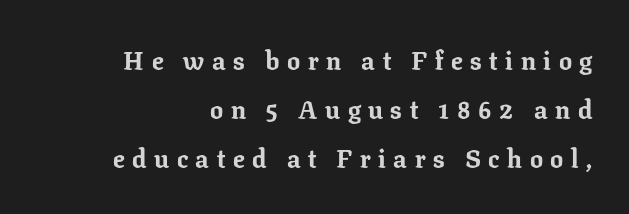
Q: Is the text bold? A: Yes.
Q: Is the text italic (slanted)? A: No, it is upright.
Q: Is the text underlined? A: No.
Q: How is the paragraph aligned? A: Right-aligned.
Q: Is the spacing between letters normal or unusually wide? A: Unusually wide.
